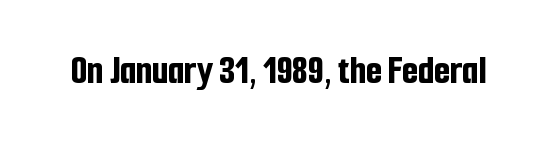
Q: Is the text bold? A: Yes.
Q: Is the text italic (slanted)? A: No, it is upright.
Q: Is the typeface a serif or a sans-serif typeface? A: Sans-serif.
Q: Is the text underlined? A: No.
Q: Is the spacing between letters normal or unusually wide? A: Normal.
Q: Width (condensed, normal, or wide)? A: Condensed.
Q: Stroke contrast? A: Low.
Q: x-height? A: Medium.
Q: Monospaced? A: No.
